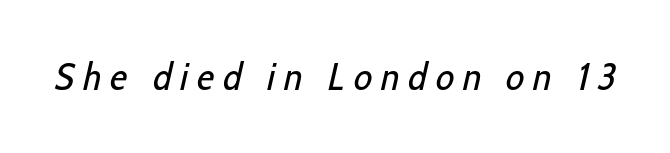
Q: Is the text bold? A: No.
Q: Is the typeface a serif or a sans-serif typeface? A: Sans-serif.
Q: Is the text underlined? A: No.
Q: Is the spacing between letters normal or unusually wide? A: Unusually wide.
Q: Width (condensed, normal, or wide)? A: Condensed.
Q: Stroke contrast? A: Low.
Q: x-height? A: Medium.
Q: Monospaced? A: No.
